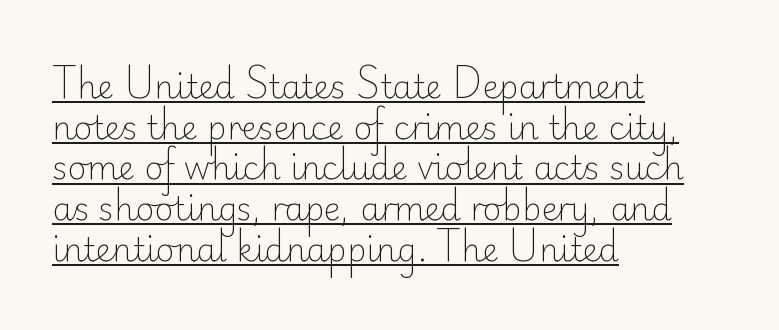
Every character sits straight up, as roman type does. Vertical spacing — default. The typesetting does not lean heavy: it is not bold. The face used here is a sans, in the tradition of grotesques and geometrics. The face used here is proportionally spaced, like ordinary book or web type.
